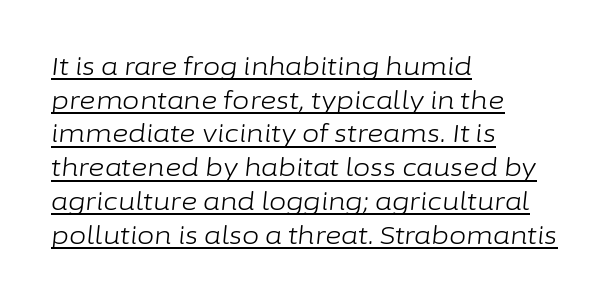
The paragraph shown leans on its left margin. Line spacing here is normal. Italic? Definitely — the glyphs are oblique. These characters rest on top of a visible drawn line.
